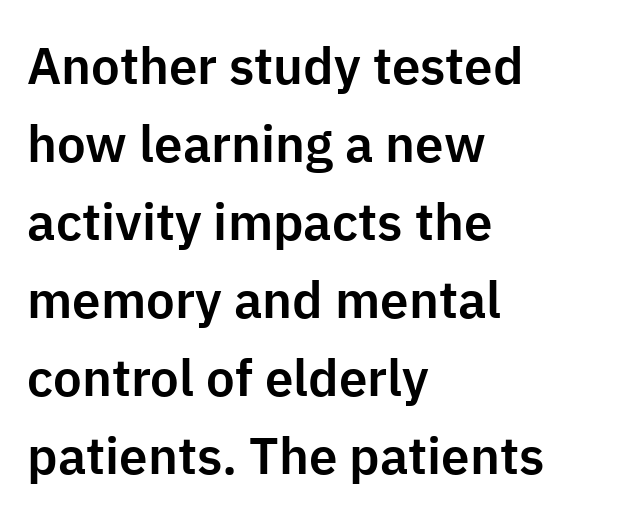
{"serif": "no", "italic": "no", "width": "normal", "stroke_contrast": "low", "x_height": "medium", "monospaced": "no", "underline": "no", "align": "left", "line_spacing": "normal", "line_spacing_ratio": 1.53, "letter_spacing": "normal", "letter_spacing_em": 0.0, "glyph_px": 51}
